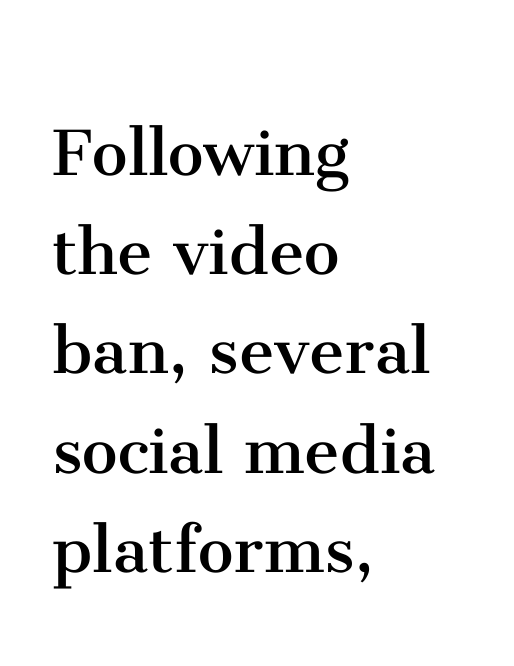
Q: Is the text bold? A: No.
Q: Is the text italic (slanted)? A: No, it is upright.
Q: Is the typeface a serif or a sans-serif typeface? A: Serif.
Q: Is the text underlined? A: No.
Q: How is the paragraph aligned? A: Left-aligned.
Q: Is the spacing between letters normal or unusually wide? A: Normal.
Q: Width (condensed, normal, or wide)? A: Normal.
Q: Stroke contrast? A: Medium.
Q: x-height? A: Medium.
Q: Monospaced? A: No.
